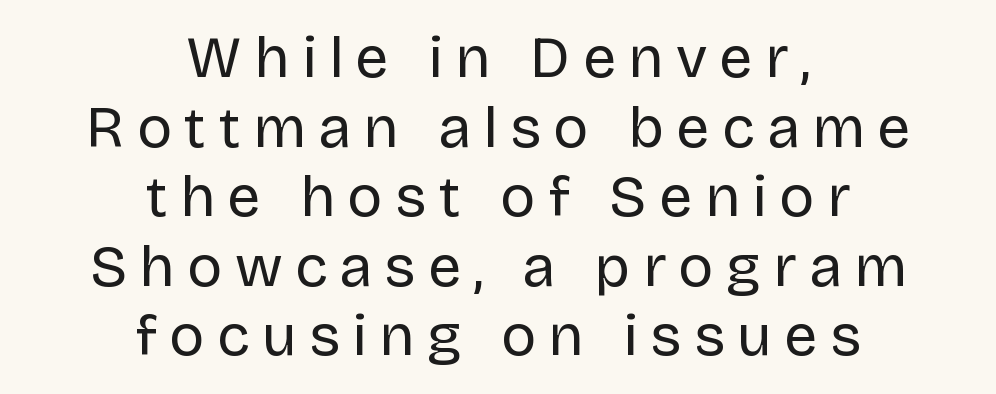
Q: Is the text bold? A: No.
Q: Is the text italic (slanted)? A: No, it is upright.
Q: Is the typeface a serif or a sans-serif typeface? A: Sans-serif.
Q: Is the text underlined? A: No.
Q: How is the paragraph aligned? A: Centered.
Q: Is the spacing between letters normal or unusually wide? A: Unusually wide.
Q: Width (condensed, normal, or wide)? A: Normal.
Q: Stroke contrast? A: Low.
Q: x-height? A: Large.
Q: Monospaced? A: No.
